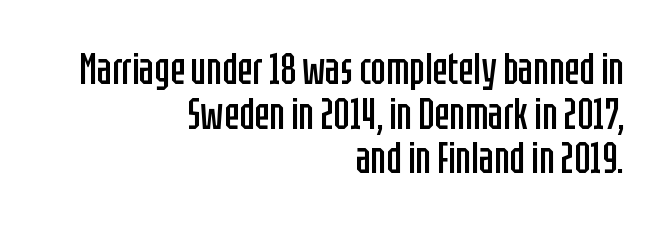
Q: Is the text bold? A: No.
Q: Is the text italic (slanted)? A: No, it is upright.
Q: Is the typeface a serif or a sans-serif typeface? A: Sans-serif.
Q: Is the text underlined? A: No.
Q: How is the paragraph aligned? A: Right-aligned.
Q: Is the spacing between letters normal or unusually wide? A: Normal.
Q: Is the spacing between lines tight, normal or loose? A: Tight.
Q: Width (condensed, normal, or wide)? A: Condensed.
Q: Stroke contrast? A: Low.
Q: x-height? A: Large.
Q: Monospaced? A: No.
